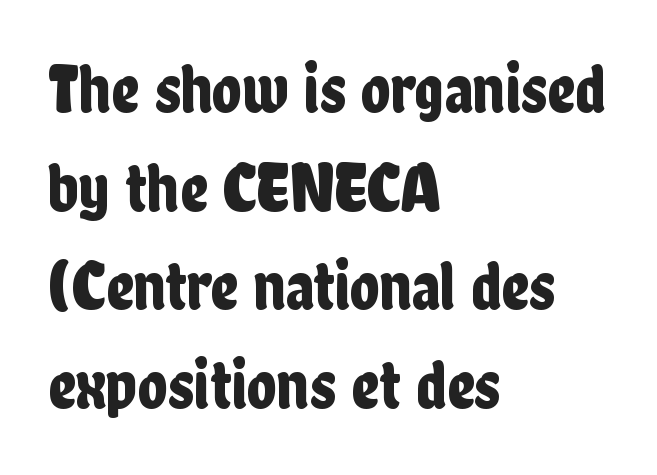
Tracking value appears to be zero — textbook default spacing. Serifs: no, the terminals of the letterforms are clean. Caption: multi-line text, flush left, ragged right. Ascenders rise straight up at ninety degrees.
